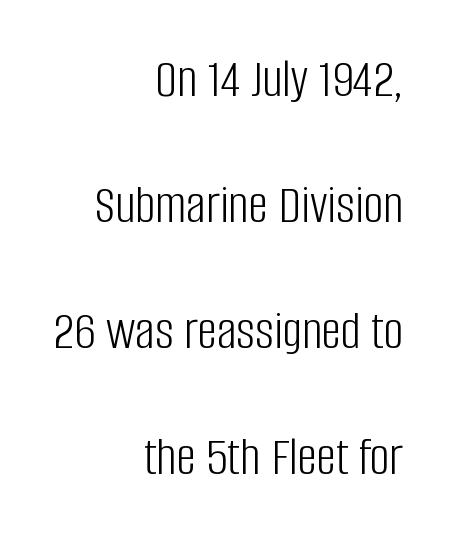
{"serif": "no", "italic": "no", "bold": "no", "weight": "light", "width": "condensed", "stroke_contrast": "low", "x_height": "large", "monospaced": "no", "underline": "no", "align": "right", "line_spacing": "loose", "line_spacing_ratio": 2.29, "letter_spacing": "normal", "letter_spacing_em": 0.0, "glyph_px": 55}
